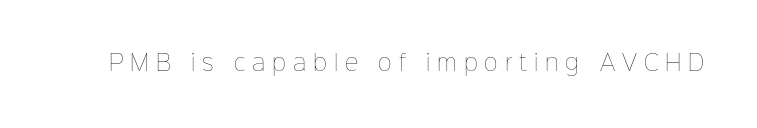
The image shows 21 px text type, upright; set unusually wide letter spacing (+0.33 em), not underlined.
